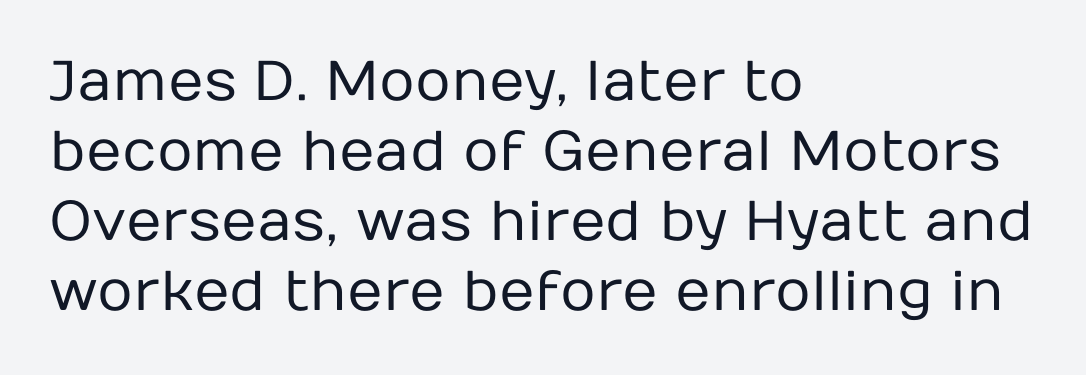
A typesetter would call this proportional, since set widths differ per character. A normal amount of white space separates one row of letters from the next. The glyphs are unaccompanied by any horizontal stroke below them. The font is comparable to plain body text, perhaps lighter. The letters carry no serifs — their stems end cleanly without finishing strokes.
